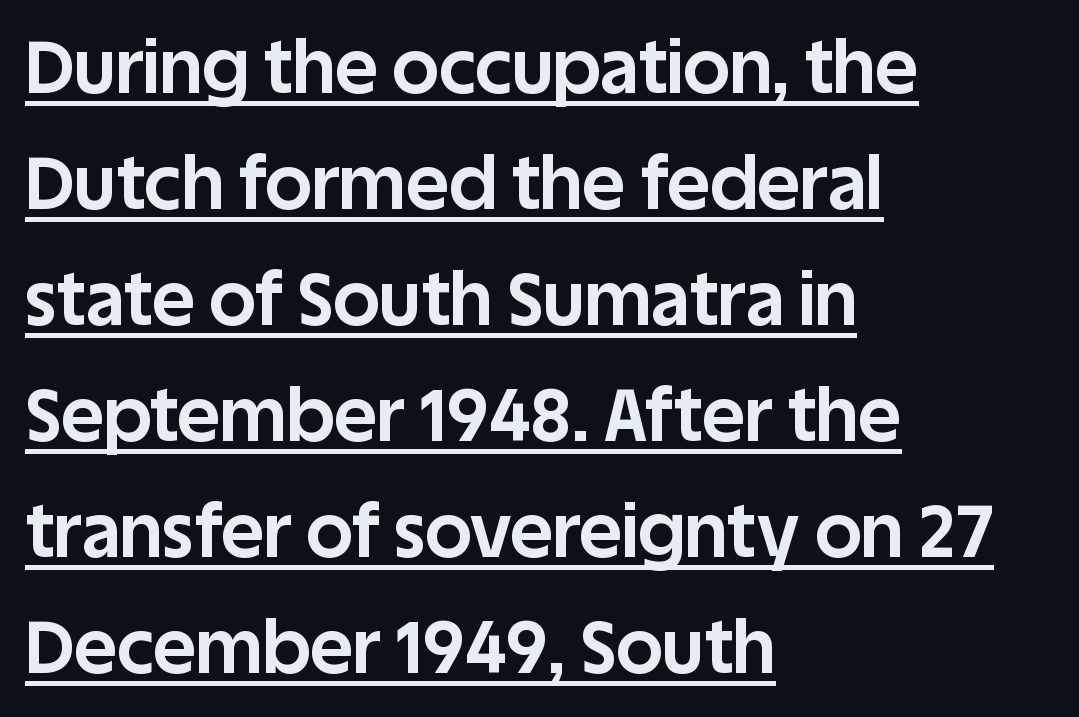
Q: Is the text bold? A: Yes.
Q: Is the text italic (slanted)? A: No, it is upright.
Q: Is the typeface a serif or a sans-serif typeface? A: Sans-serif.
Q: Is the text underlined? A: Yes.
Q: How is the paragraph aligned? A: Left-aligned.
Q: Is the spacing between letters normal or unusually wide? A: Normal.
Q: Is the spacing between lines tight, normal or loose? A: Normal.
Q: Width (condensed, normal, or wide)? A: Normal.
Q: Stroke contrast? A: Low.
Q: x-height? A: Large.
Q: Monospaced? A: No.
